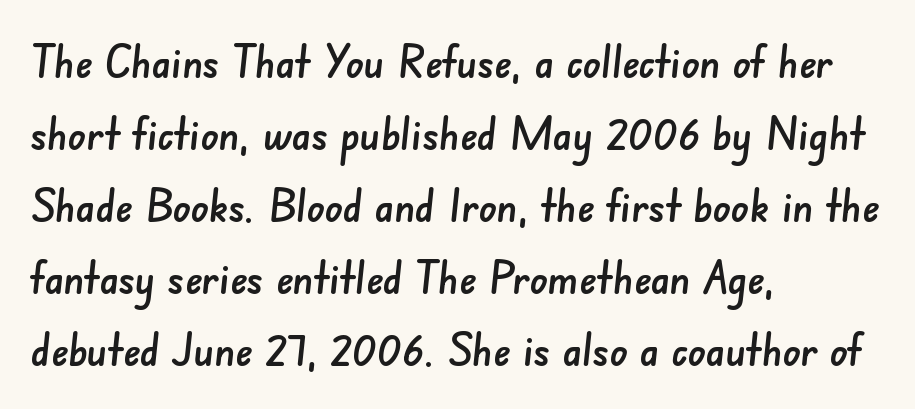
{"serif": "no", "width": "normal", "stroke_contrast": "low", "x_height": "small", "monospaced": "no", "underline": "no", "align": "left", "line_spacing": "normal", "line_spacing_ratio": 1.6, "letter_spacing": "normal", "letter_spacing_em": 0.0, "glyph_px": 45}
